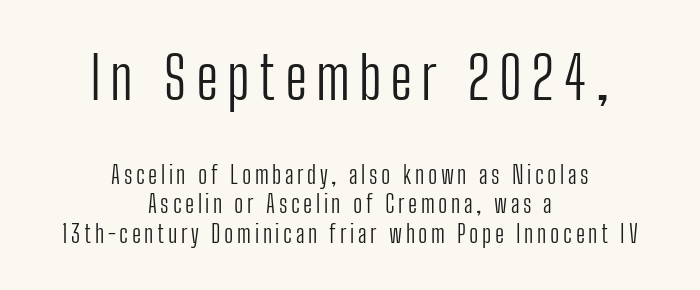
The space directly below the letters is spotless. Here the designer chose a conventional face with non-uniform glyph widths. The composition opens big and finishes small. The typesetter chose a symmetrical, centered arrangement here. Posture: upright roman.
